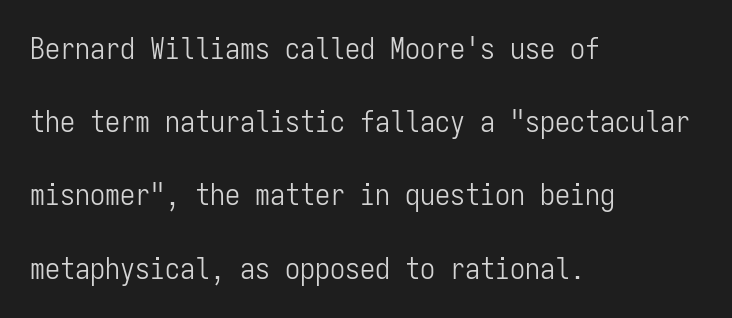
Anything drawn beneath the words? Only blank space. Short note: letters normally spaced. The typography opts for an upright posture over an oblique one. Summary of weight: not heavy and not bold. The compositor pushed each line to the left boundary.
